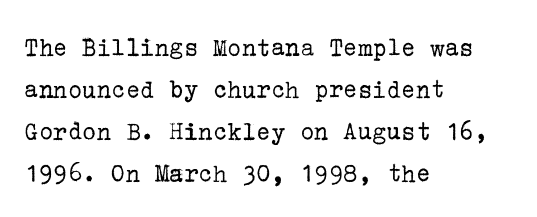
{"italic": "no", "bold": "no", "underline": "no", "align": "left", "line_spacing": "normal", "line_spacing_ratio": 1.55, "letter_spacing": "normal", "letter_spacing_em": 0.0, "glyph_px": 27}
